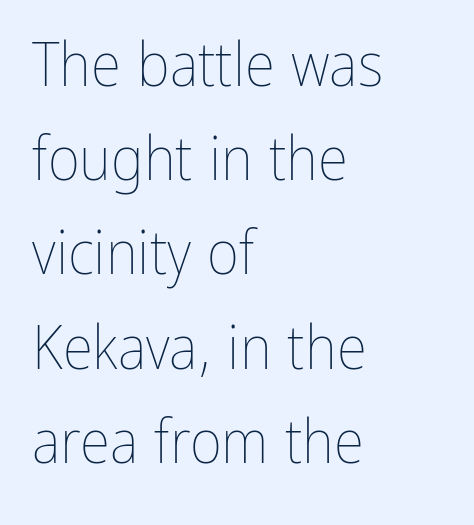
The image shows 62 px thin, condensed type, upright; set left-aligned, normal line spacing (1.52x), normal letter spacing, not underlined; low stroke contrast and a medium x-height.
